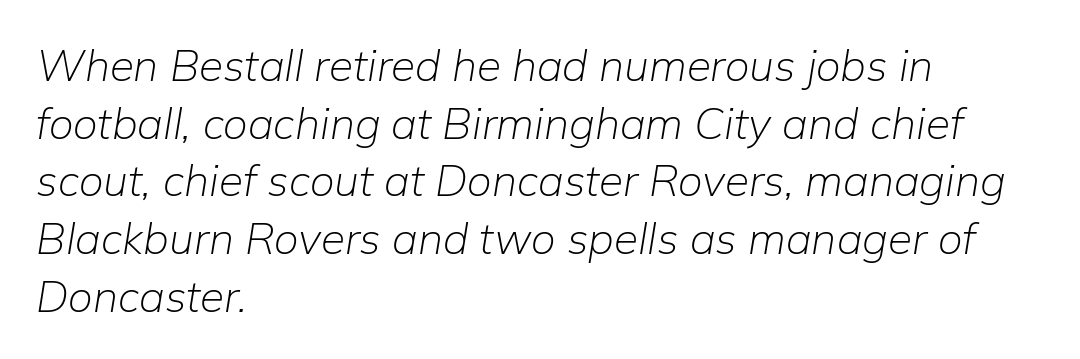
Weight: in the light-to-regular range. Here the designer chose a conventional face with non-uniform glyph widths. Check under the words: just untouched page. The designer left line spacing at the default. If you drew a ruler down the left edge, every line would touch it.
